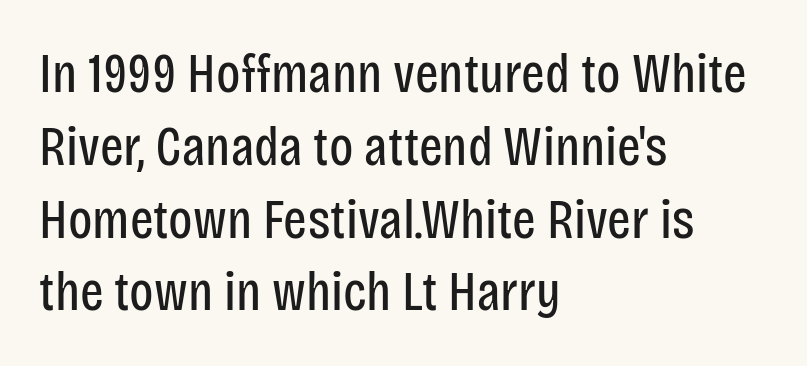
{"serif": "no", "italic": "no", "bold": "no", "weight": "regular", "width": "condensed", "stroke_contrast": "low", "x_height": "large", "monospaced": "no", "underline": "no", "align": "left", "line_spacing": "normal", "line_spacing_ratio": 1.3, "letter_spacing": "normal", "letter_spacing_em": 0.0, "glyph_px": 56}
